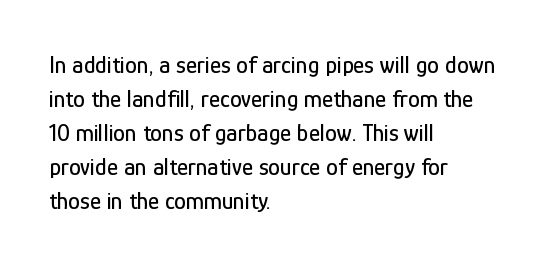
Q: Is the text italic (slanted)? A: No, it is upright.
Q: Is the text underlined? A: No.
Q: How is the paragraph aligned? A: Left-aligned.
Q: Is the spacing between letters normal or unusually wide? A: Normal.
Q: Is the spacing between lines tight, normal or loose? A: Normal.
